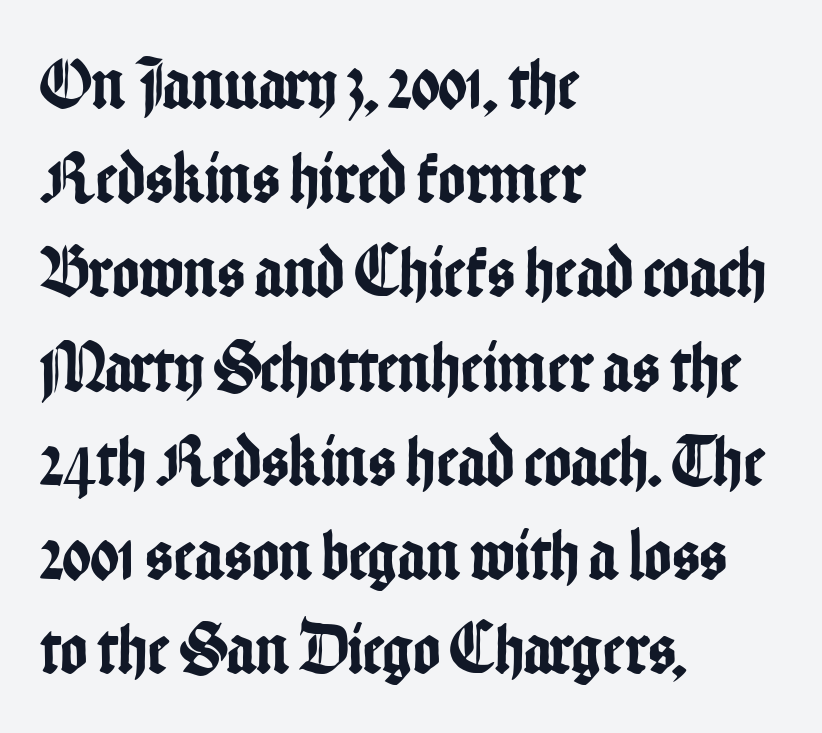
Quick note: interline space is typical. Tall strokes in this sample are plumb rather than angled. Looks like regular typesetting: each glyph gets only the width it needs. The foot of each line stays bare and open. The ragged edge is on the right, which tells us the setting is flush left. What stands out about the letter spacing? Nothing — it is the standard amount.
